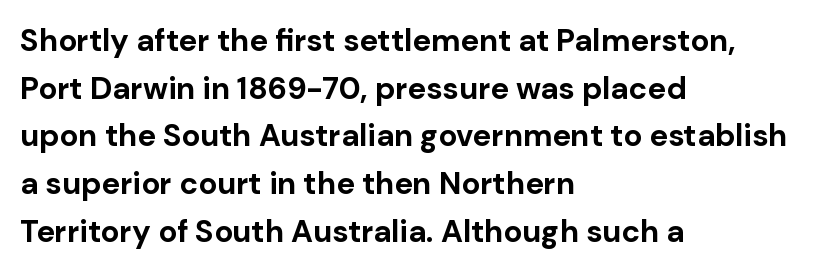
{"serif": "no", "italic": "no", "bold": "yes", "weight": "bold", "width": "normal", "stroke_contrast": "low", "x_height": "medium", "monospaced": "no", "underline": "no", "align": "left", "line_spacing": "normal", "line_spacing_ratio": 1.54, "letter_spacing": "normal", "letter_spacing_em": 0.0, "glyph_px": 31}
